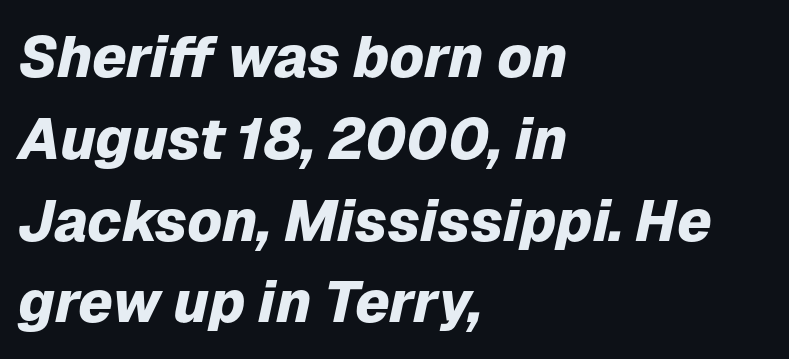
Any mark beneath the type? The region is blank. The horizontal fit of the characters is conventional and even. Think of a printed novel: that variable character pitch is what you see here. How heavy is the stroke? Heavy — this is a bold.
